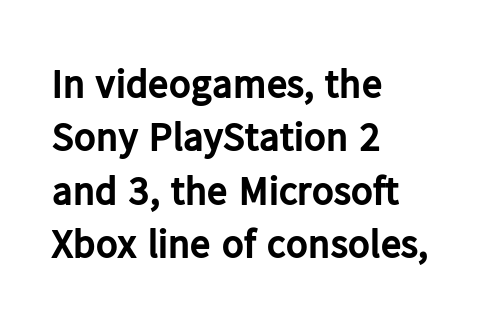
There is no visible air inserted between adjacent glyphs. Clear beneath every line of the passage. Font category for this specimen: sans-serif. This is roman type, the default non-slanted kind. Each glyph is drawn with heavy, bold strokes. Horizontal alignment here is leftward, the default for most running prose.
